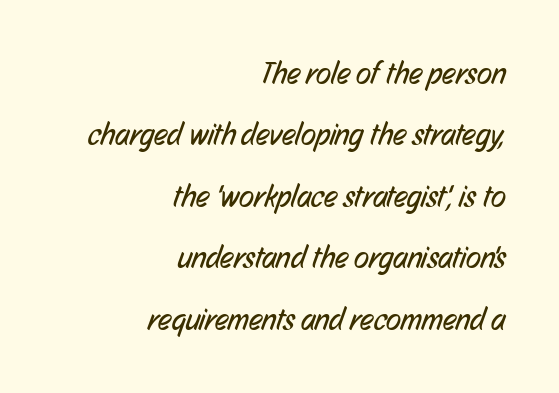
Q: Is the text bold? A: No.
Q: Is the typeface a serif or a sans-serif typeface? A: Sans-serif.
Q: Is the text underlined? A: No.
Q: How is the paragraph aligned? A: Right-aligned.
Q: Is the spacing between letters normal or unusually wide? A: Normal.
Q: Is the spacing between lines tight, normal or loose? A: Loose.
Q: Width (condensed, normal, or wide)? A: Condensed.
Q: Stroke contrast? A: Low.
Q: x-height? A: Medium.
Q: Monospaced? A: No.
